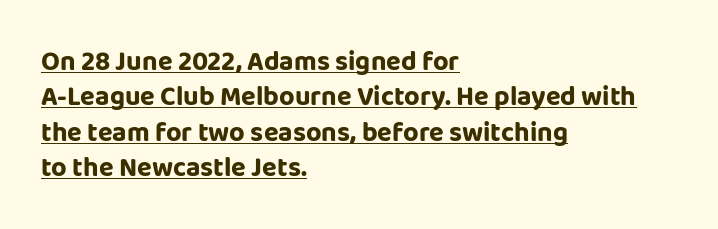
Bold? Absolutely — the strokes are thick and heavy. This is underlined copy, the kind a proofreader might mark for attention. The type is set solid horizontally, with unmodified tracking. Nope, not italic — everything's standing straight. Compared with a centered layout, this one pins lines to the left instead. What's the leading like? Ordinary, nothing unusual.
